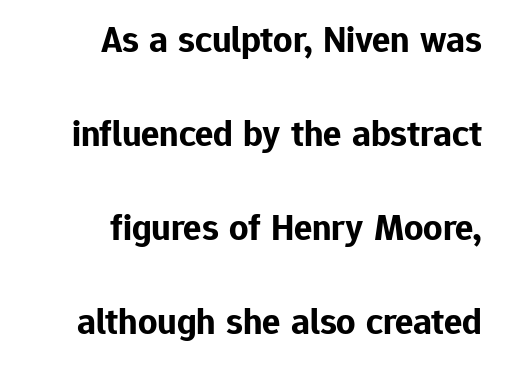
The image shows 38 px bold sans-serif type, upright; set loose line spacing (2.47x), normal letter spacing, not underlined; low stroke contrast and a medium x-height.
